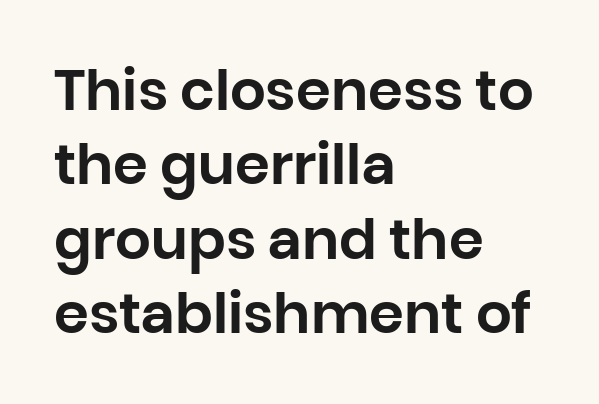
Does the copy run flush right? No — it runs flush left. Standard letterfit; no display-style spreading of the glyphs. Is this a fixed-width face? No — the glyphs have proportional, varying widths. Ascenders rise straight up at ninety degrees. A clean baseline with only descenders dipping below it.
